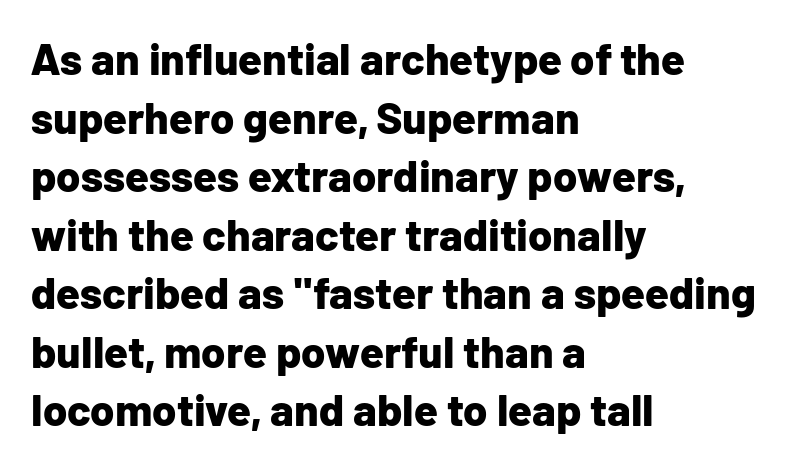
The face used here is a sans, in the tradition of grotesques and geometrics. In terms of leading, this rendering sits right in the middle. Nothing unusual about the tracking: characters are spaced as the font intends. The zone under the glyphs is completely vacant. Varying glyph widths throughout — classic text-font behaviour.
